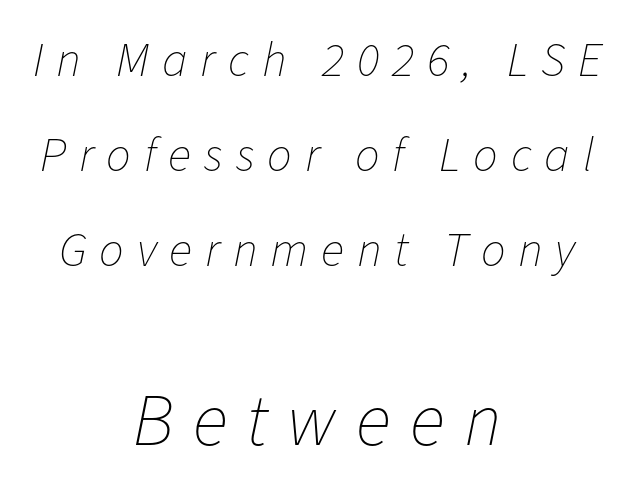
{"italic": "yes", "lean": "right", "slant_degrees": 11, "bold": "no", "weight": "thin", "width": "normal", "stroke_contrast": "low", "x_height": "medium", "monospaced": "no", "underline": "no", "align": "center", "line_spacing": "loose", "line_spacing_ratio": 1.94, "letter_spacing": "wide", "letter_spacing_em": 0.26, "larger_block": "second", "size_ratio": 1.51, "glyph_px": 74}
